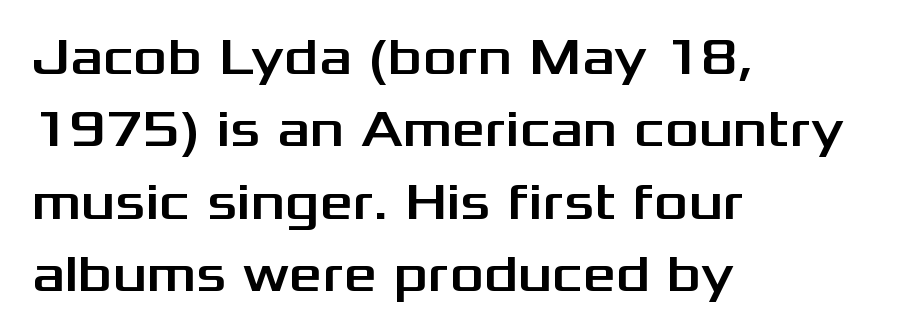
The image shows 52 px wide sans-serif type, upright; set left-aligned, normal line spacing (1.39x), normal letter spacing, not underlined; medium stroke contrast and a medium x-height.
